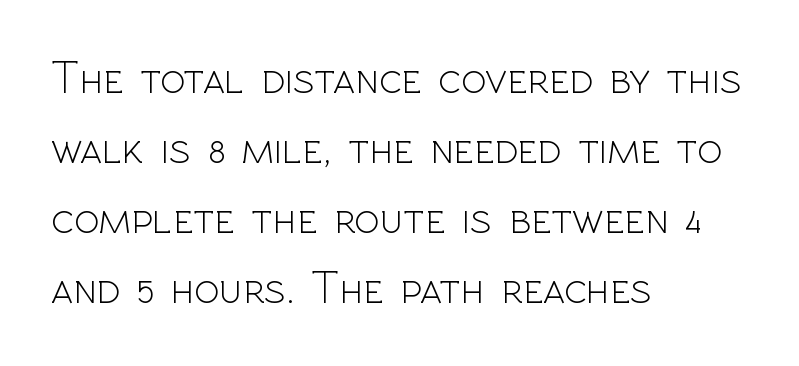
The image shows 47 px light sans-serif type, upright; set left-aligned, normal line spacing (1.49x), normal letter spacing, not underlined; a medium x-height.
